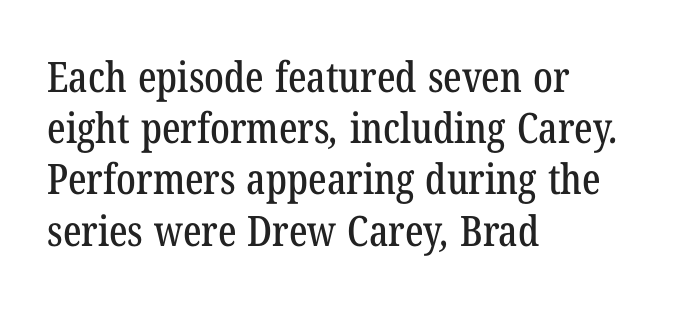
Q: Is the typeface a serif or a sans-serif typeface? A: Serif.
Q: Is the text underlined? A: No.
Q: How is the paragraph aligned? A: Left-aligned.
Q: Is the spacing between letters normal or unusually wide? A: Normal.
Q: Width (condensed, normal, or wide)? A: Condensed.
Q: Stroke contrast? A: Low.
Q: x-height? A: Medium.
Q: Monospaced? A: No.
